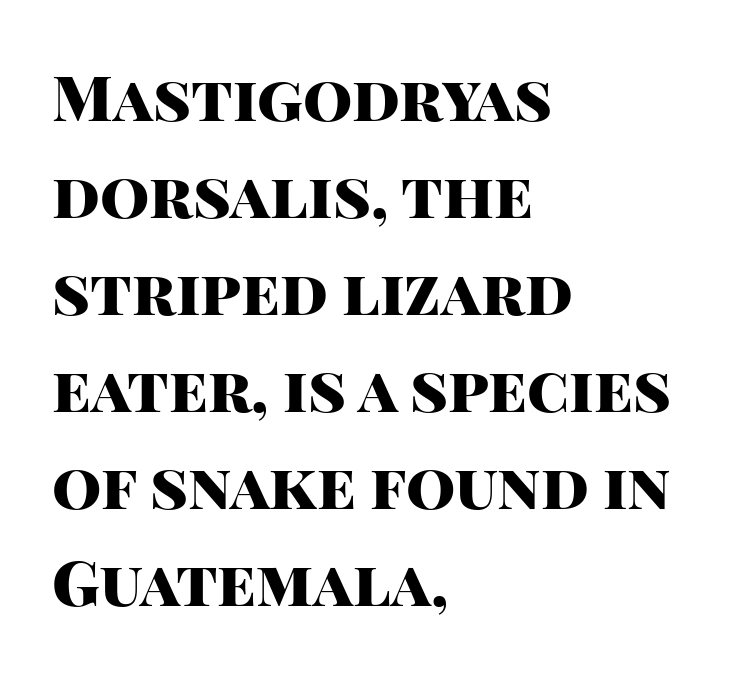
The image shows 63 px heavy sans-serif type, upright; set left-aligned, normal line spacing (1.54x), normal letter spacing, not underlined; high stroke contrast and a large x-height.
